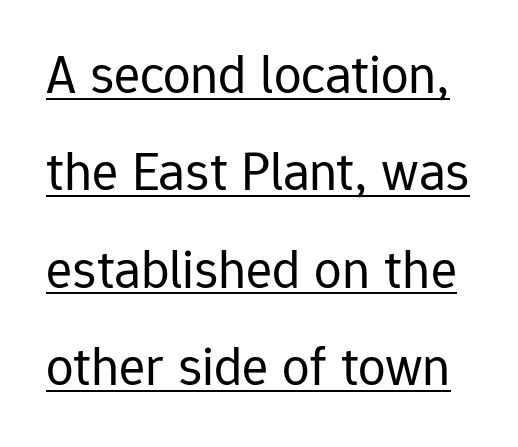
The image shows 55 px regular-weight sans-serif type, upright; set line spacing 1.77x, normal letter spacing, underlined; low stroke contrast and a medium x-height.
